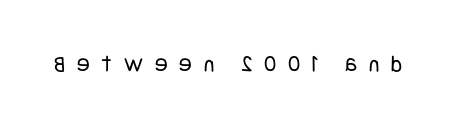
Rendered with straight, roman letterforms. Students, note that the glyphs here are deliberately spaced far apart. These glyphs show unthickened strokes, regular width or finer. Nobody drew a line under any word here.
